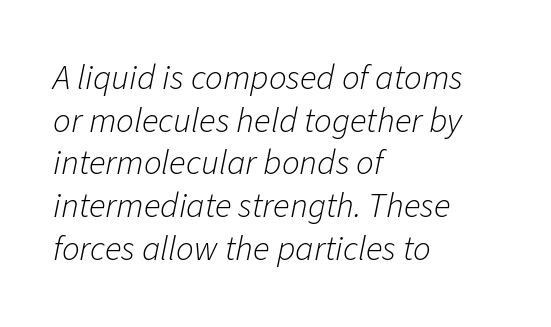
Q: Is the text bold? A: No.
Q: Is the text italic (slanted)? A: Yes, it leans right by about 11 degrees.
Q: Is the text underlined? A: No.
Q: How is the paragraph aligned? A: Left-aligned.
Q: Is the spacing between letters normal or unusually wide? A: Normal.
Q: Width (condensed, normal, or wide)? A: Normal.
Q: Stroke contrast? A: Low.
Q: x-height? A: Medium.
Q: Monospaced? A: No.
